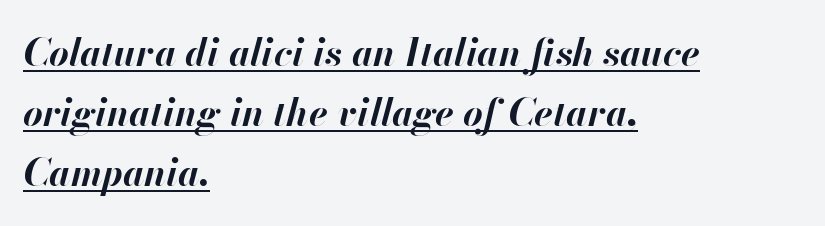
The image shows 38 px bold type, italic (leaning right); set left-aligned, normal line spacing (1.58x), normal letter spacing, underlined; high stroke contrast and a small x-height.
